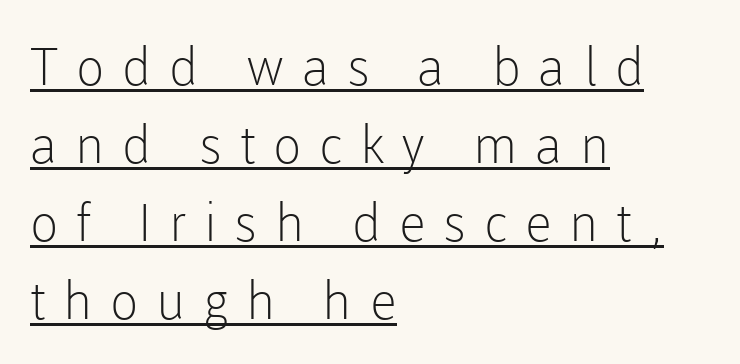
Q: Is the text bold? A: No.
Q: Is the text italic (slanted)? A: No, it is upright.
Q: Is the typeface a serif or a sans-serif typeface? A: Sans-serif.
Q: Is the text underlined? A: Yes.
Q: How is the paragraph aligned? A: Left-aligned.
Q: Is the spacing between letters normal or unusually wide? A: Unusually wide.
Q: Is the spacing between lines tight, normal or loose? A: Normal.
Q: Width (condensed, normal, or wide)? A: Normal.
Q: Stroke contrast? A: Low.
Q: x-height? A: Medium.
Q: Monospaced? A: No.
